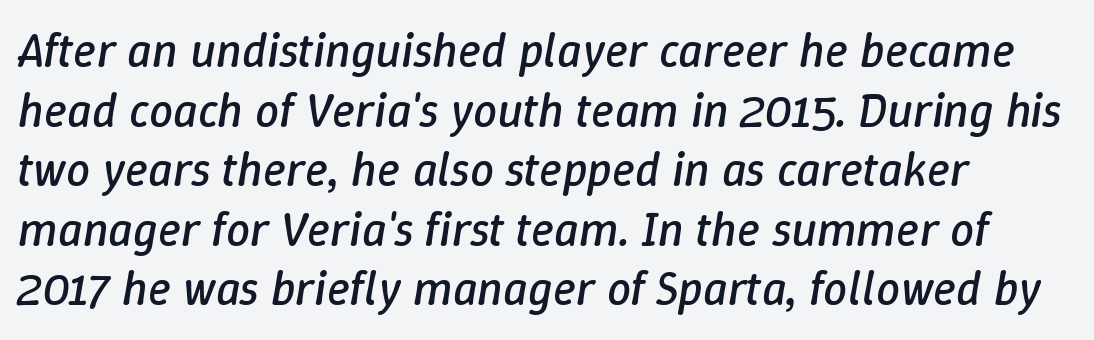
Short note: letters normally spaced. Heft: none added — not bold. Compared with ordinary roman type, these characters are visibly tilted. Character widths vary here, with narrow letters taking less room than wide ones. Check the space under the baseline: it is left empty. Left-aligned paragraph, ragged on the right.
